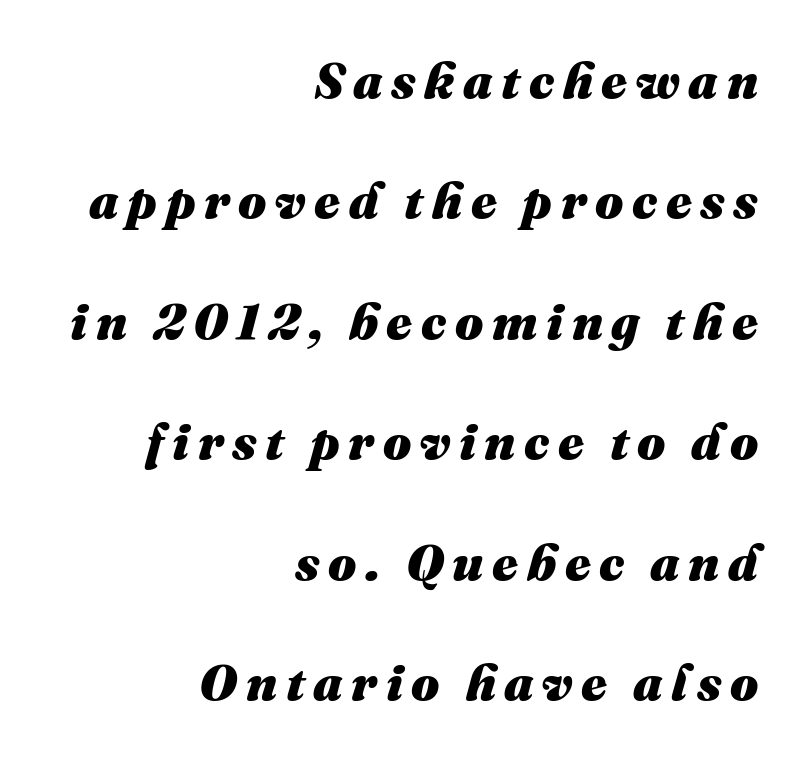
{"italic": "yes", "lean": "right", "slant_degrees": 16, "bold": "yes", "weight": "heavy", "width": "normal", "stroke_contrast": "medium", "x_height": "medium", "monospaced": "no", "underline": "no", "align": "right", "line_spacing": "loose", "line_spacing_ratio": 2.41, "glyph_px": 50}
